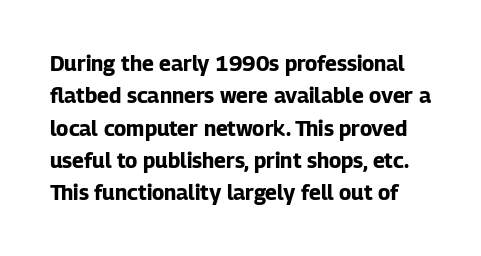
The image shows 21 px bold type, upright; set normal line spacing (1.54x), normal letter spacing, not underlined.
